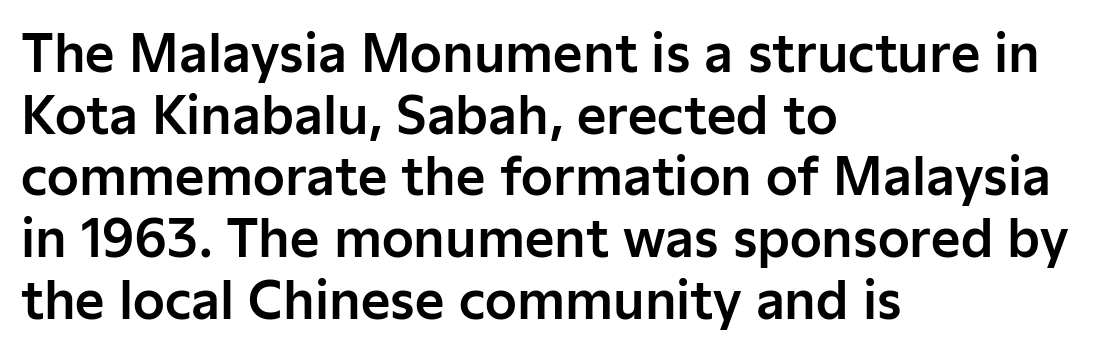
This sample has the flowing, uneven cadence of proportional lettering. The letters carry no serifs — their stems end cleanly without finishing strokes. The typesetter chose a ragged-right arrangement here. Do the letters lean? They stand straight. Spacing between characters is what you'd get straight out of the box.
